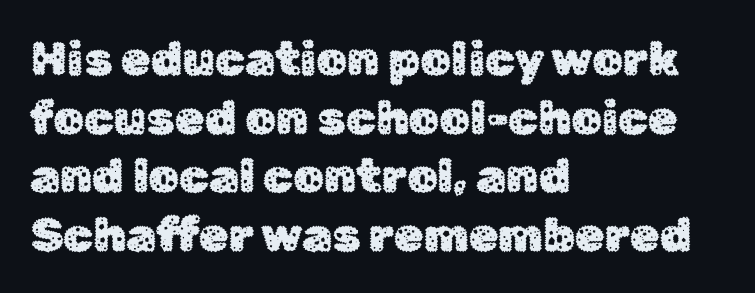
Tall strokes in this sample are plumb rather than angled. Here the designer chose a conventional face with non-uniform glyph widths. This rendering employs a face without finishing strokes, i.e., a sans-serif. Descenders hang freely into open space. Does the copy run flush right? No — it runs flush left. No extra tracking has been applied to these lines.
